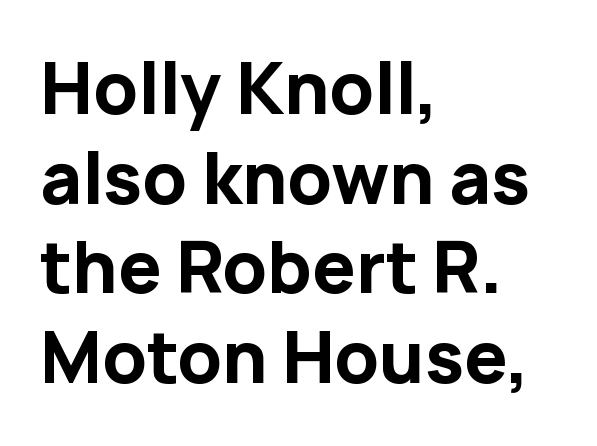
Q: Is the text bold? A: Yes.
Q: Is the text italic (slanted)? A: No, it is upright.
Q: Is the typeface a serif or a sans-serif typeface? A: Sans-serif.
Q: Is the text underlined? A: No.
Q: How is the paragraph aligned? A: Left-aligned.
Q: Is the spacing between letters normal or unusually wide? A: Normal.
Q: Is the spacing between lines tight, normal or loose? A: Normal.
Q: Width (condensed, normal, or wide)? A: Normal.
Q: Stroke contrast? A: Low.
Q: x-height? A: Medium.
Q: Monospaced? A: No.
